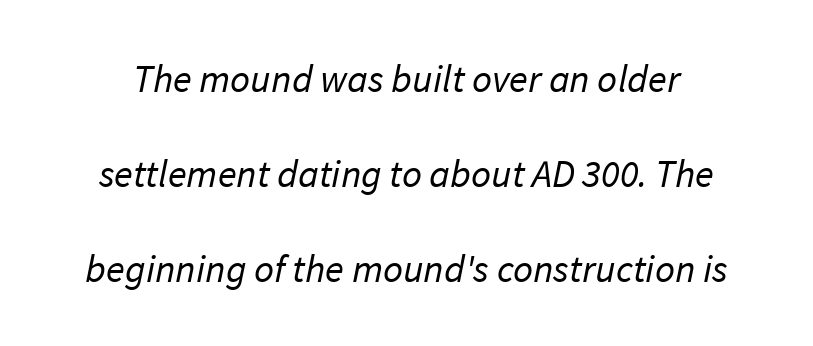
The characters are drawn with everyday or finer stroke widths. The letters sit at their default tracking, neither squeezed nor spread. Varying glyph widths throughout — classic text-font behaviour. Just letters on the line, the space beneath them empty.
